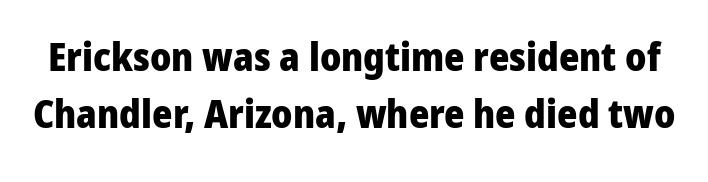
Q: Is the text bold? A: Yes.
Q: Is the text italic (slanted)? A: No, it is upright.
Q: Is the typeface a serif or a sans-serif typeface? A: Sans-serif.
Q: Is the text underlined? A: No.
Q: Is the spacing between letters normal or unusually wide? A: Normal.
Q: Is the spacing between lines tight, normal or loose? A: Normal.
Q: Width (condensed, normal, or wide)? A: Normal.
Q: Stroke contrast? A: Low.
Q: x-height? A: Medium.
Q: Monospaced? A: No.
